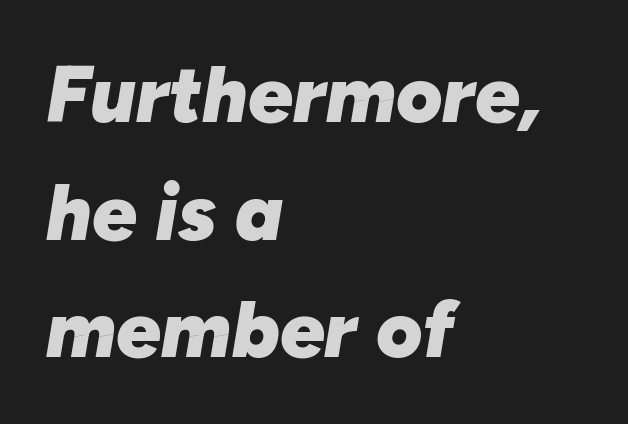
The image shows 79 px heavy type, italic (leaning right); set left-aligned, normal line spacing (1.49x), normal letter spacing, not underlined; low stroke contrast and a medium x-height.
